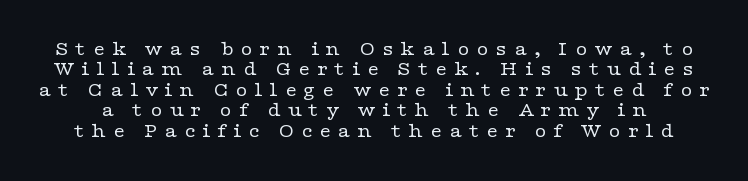
{"italic": "no", "bold": "no", "underline": "no", "line_spacing": "tight", "line_spacing_ratio": 1.02, "letter_spacing": "wide", "letter_spacing_em": 0.34, "glyph_px": 20}
